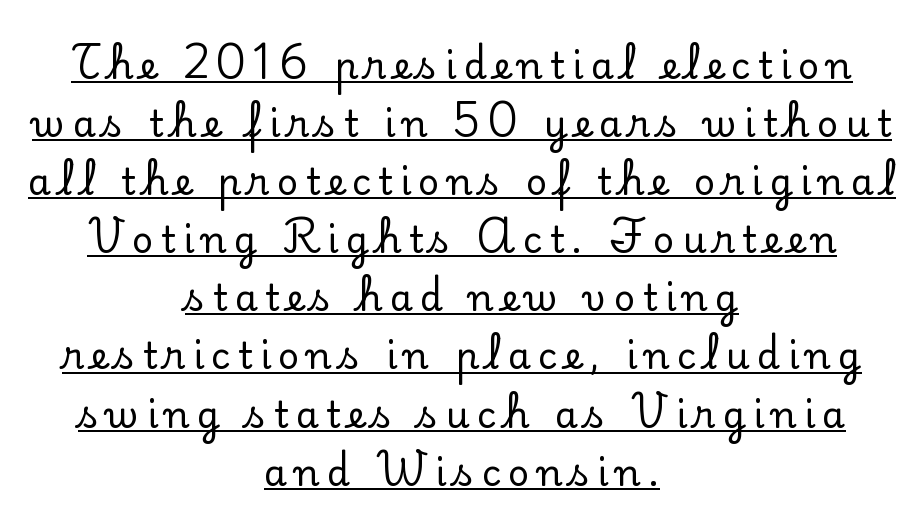
Q: Is the text italic (slanted)? A: No, it is upright.
Q: Is the typeface a serif or a sans-serif typeface? A: Serif.
Q: Is the text underlined? A: Yes.
Q: How is the paragraph aligned? A: Centered.
Q: Is the spacing between letters normal or unusually wide? A: Unusually wide.
Q: Is the spacing between lines tight, normal or loose? A: Normal.
Q: Width (condensed, normal, or wide)? A: Normal.
Q: Stroke contrast? A: Low.
Q: x-height? A: Small.
Q: Monospaced? A: No.
